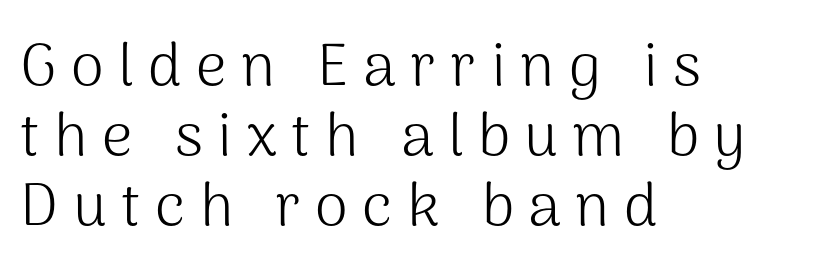
Q: Is the text bold? A: No.
Q: Is the text italic (slanted)? A: No, it is upright.
Q: Is the typeface a serif or a sans-serif typeface? A: Sans-serif.
Q: Is the text underlined? A: No.
Q: How is the paragraph aligned? A: Left-aligned.
Q: Is the spacing between letters normal or unusually wide? A: Unusually wide.
Q: Width (condensed, normal, or wide)? A: Normal.
Q: Stroke contrast? A: Medium.
Q: x-height? A: Medium.
Q: Monospaced? A: No.
